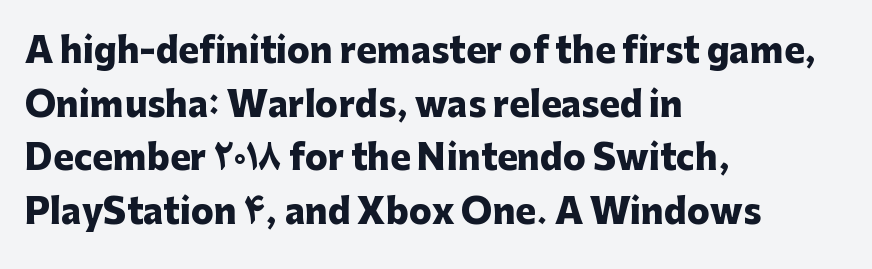
{"serif": "no", "italic": "no", "bold": "yes", "weight": "heavy", "width": "normal", "stroke_contrast": "low", "x_height": "medium", "monospaced": "no", "underline": "no", "align": "left", "line_spacing": "normal", "line_spacing_ratio": 1.58, "letter_spacing": "normal", "letter_spacing_em": 0.0, "glyph_px": 34}
